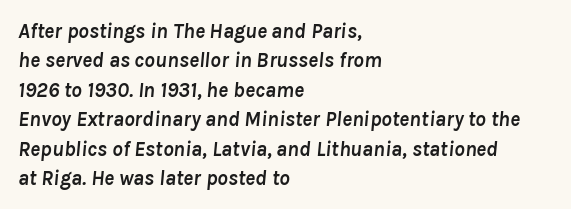
{"italic": "yes", "lean": "right", "slant_degrees": 8, "bold": "yes", "underline": "no", "align": "left", "line_spacing": "normal", "line_spacing_ratio": 1.4, "letter_spacing": "normal", "letter_spacing_em": 0.0, "glyph_px": 21}
